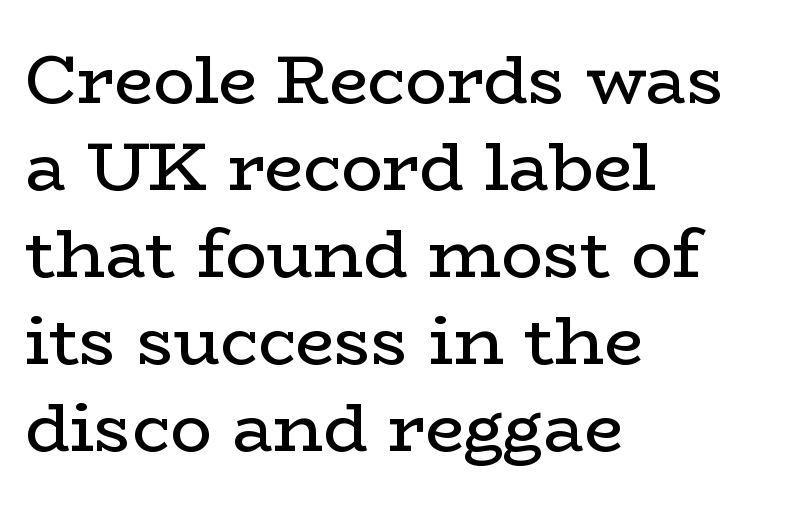
The image shows 69 px regular-weight, wide serif type, upright; set left-aligned, normal line spacing (1.26x), normal letter spacing, not underlined; low stroke contrast and a medium x-height.
